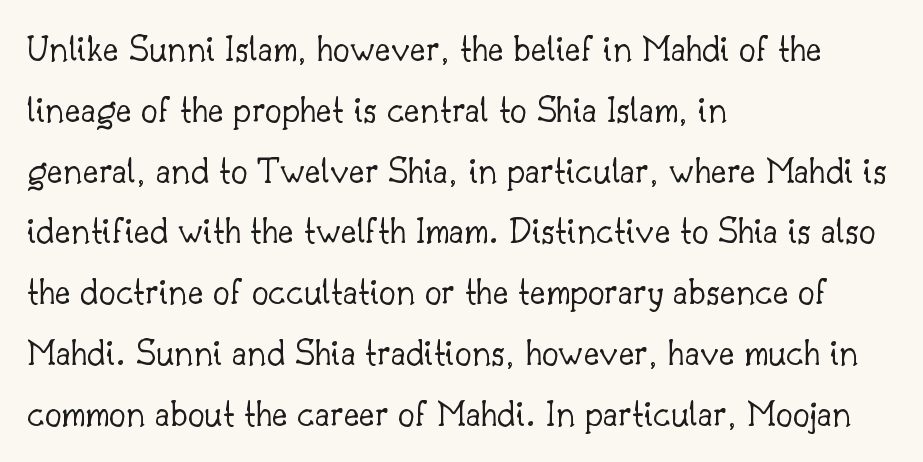
{"italic": "no", "bold": "no", "weight": "light", "width": "normal", "stroke_contrast": "low", "x_height": "small", "monospaced": "no", "underline": "no", "align": "left", "line_spacing": "normal", "line_spacing_ratio": 1.6, "letter_spacing": "normal", "letter_spacing_em": 0.0, "glyph_px": 38}
